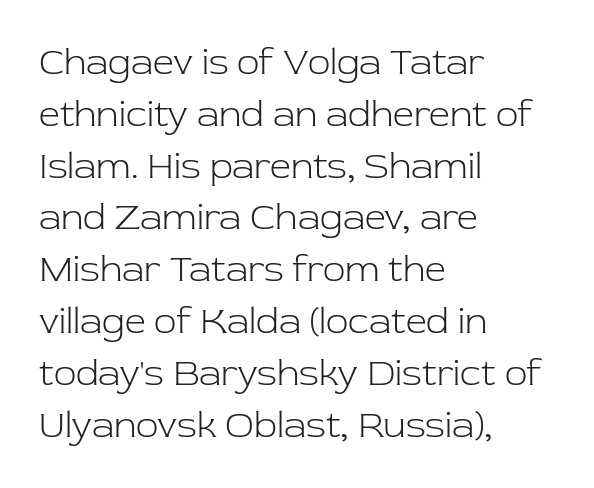
These lines sit exactly where default settings would place them. The letterforms sit at book weight or below. The passage shown is typeset with a serif family. Check under the words: just untouched page. Nope, not italic — everything's standing straight. The passage shown is typed in a proportional face where columns would drift.
